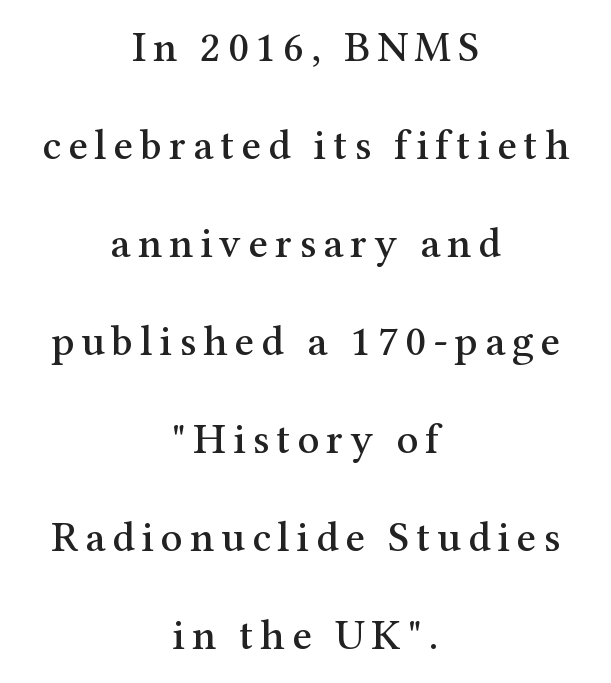
Q: Is the text italic (slanted)? A: No, it is upright.
Q: Is the typeface a serif or a sans-serif typeface? A: Serif.
Q: Is the text underlined? A: No.
Q: How is the paragraph aligned? A: Centered.
Q: Is the spacing between lines tight, normal or loose? A: Loose.
Q: Width (condensed, normal, or wide)? A: Normal.
Q: Stroke contrast? A: Medium.
Q: x-height? A: Medium.
Q: Monospaced? A: No.
